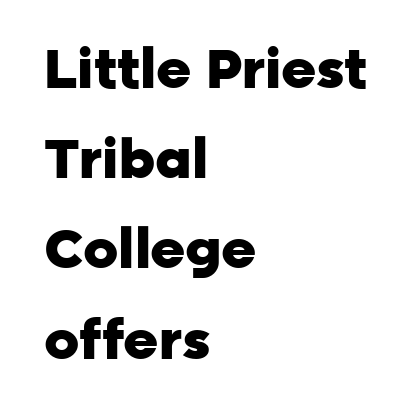
{"serif": "no", "italic": "no", "bold": "yes", "weight": "heavy", "width": "normal", "stroke_contrast": "low", "x_height": "medium", "monospaced": "no", "underline": "no", "align": "left", "line_spacing": "normal", "line_spacing_ratio": 1.67, "letter_spacing": "normal", "letter_spacing_em": 0.0, "glyph_px": 54}
